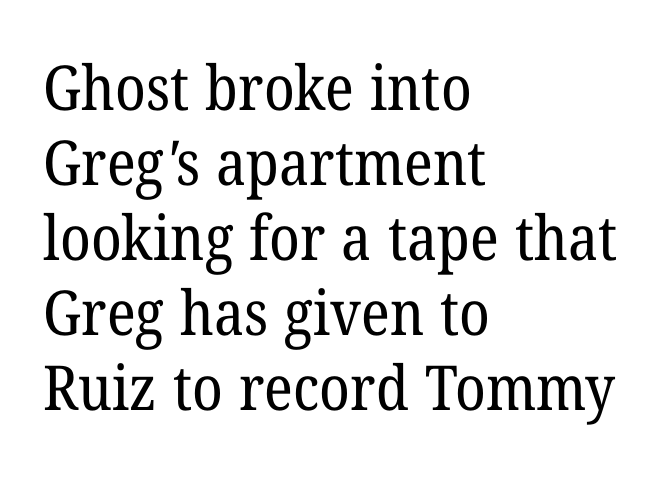
{"serif": "yes", "bold": "no", "weight": "regular", "width": "normal", "stroke_contrast": "low", "x_height": "medium", "monospaced": "no", "underline": "no", "align": "left", "line_spacing_ratio": 1.21, "letter_spacing": "normal", "letter_spacing_em": 0.0, "glyph_px": 62}
